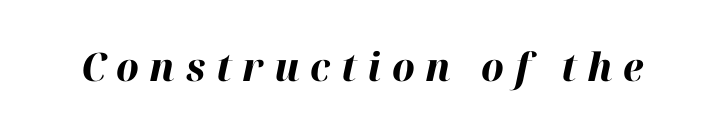
Q: Is the text bold? A: Yes.
Q: Is the text italic (slanted)? A: Yes, it leans right by about 12 degrees.
Q: Is the text underlined? A: No.
Q: Is the spacing between letters normal or unusually wide? A: Unusually wide.
Q: Width (condensed, normal, or wide)? A: Normal.
Q: Stroke contrast? A: High.
Q: x-height? A: Medium.
Q: Monospaced? A: No.
